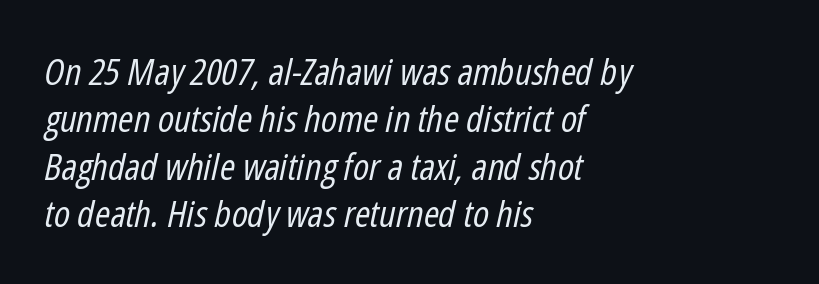
{"italic": "yes", "lean": "right", "slant_degrees": 12, "bold": "no", "weight": "regular", "width": "condensed", "stroke_contrast": "low", "x_height": "medium", "monospaced": "no", "underline": "no", "align": "left", "line_spacing": "normal", "line_spacing_ratio": 1.28, "letter_spacing": "normal", "letter_spacing_em": 0.0, "glyph_px": 37}
